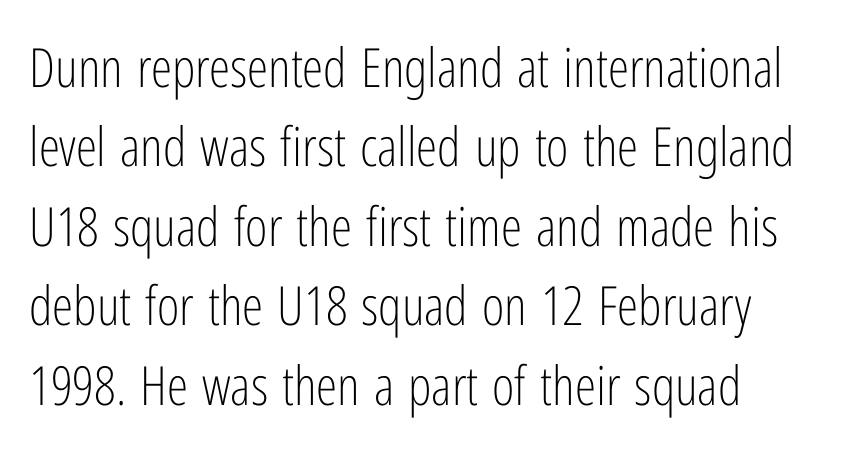
The rag falls on the right side of this text block. Does the lettering tilt? It doesn't — this is upright. The typesetting does not lean heavy: it is not bold. Serifs: no, the terminals of the letterforms are clean. The type is set solid horizontally, with unmodified tracking.
